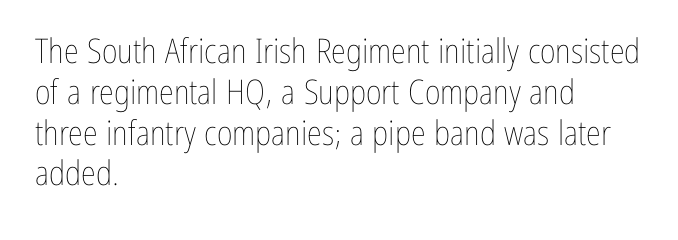
Letter spacing: default. On a weight scale, this lands at 450 or below. If you drew a line through each stem, it would be perfectly vertical. Descenders hang freely into open space. The passage is arranged the way most books set body copy — flush left. The letters advance in unequal steps, a hallmark of proportional type.
